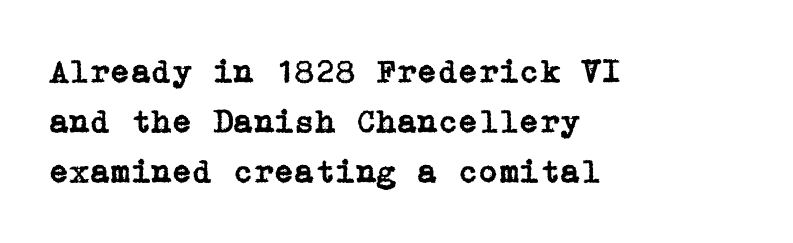
The image shows 33 px serif type, upright; set left-aligned, normal line spacing (1.51x), normal letter spacing, not underlined; low stroke contrast and a medium x-height.
